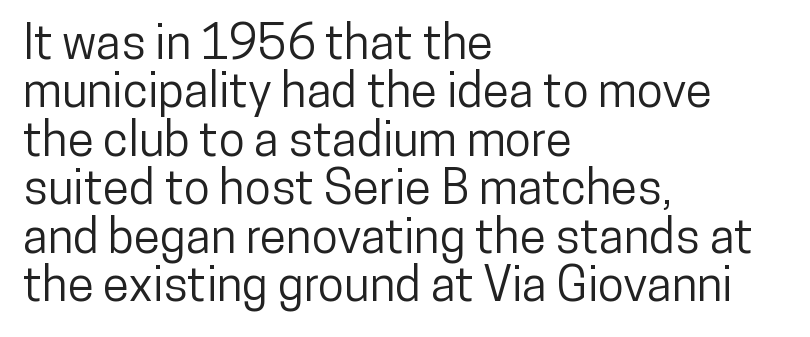
{"serif": "no", "italic": "no", "width": "condensed", "stroke_contrast": "low", "x_height": "medium", "monospaced": "no", "underline": "no", "align": "left", "line_spacing": "tight", "line_spacing_ratio": 1.01, "letter_spacing": "normal", "letter_spacing_em": 0.0, "glyph_px": 48}
